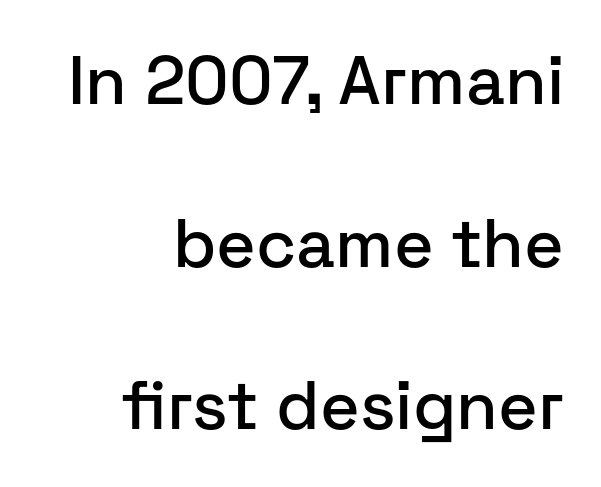
Q: Is the text italic (slanted)? A: No, it is upright.
Q: Is the typeface a serif or a sans-serif typeface? A: Sans-serif.
Q: Is the text underlined? A: No.
Q: How is the paragraph aligned? A: Right-aligned.
Q: Is the spacing between letters normal or unusually wide? A: Normal.
Q: Is the spacing between lines tight, normal or loose? A: Loose.
Q: Width (condensed, normal, or wide)? A: Normal.
Q: Stroke contrast? A: Low.
Q: x-height? A: Medium.
Q: Monospaced? A: No.
